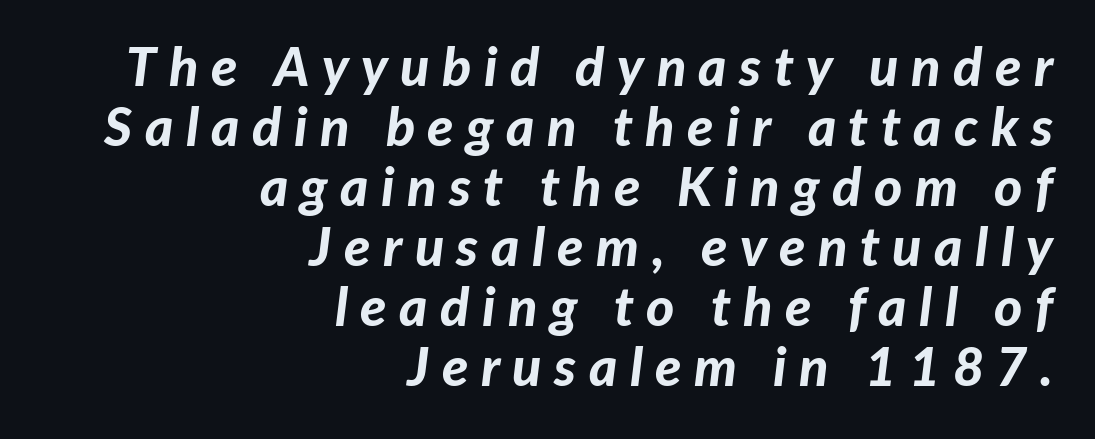
The passage shown is not underscored anywhere. The font is running at its bold setting. The letters advance in unequal steps, a hallmark of proportional type. A typesetter would call this heavily tracked-out type. Slanted lettering throughout.
